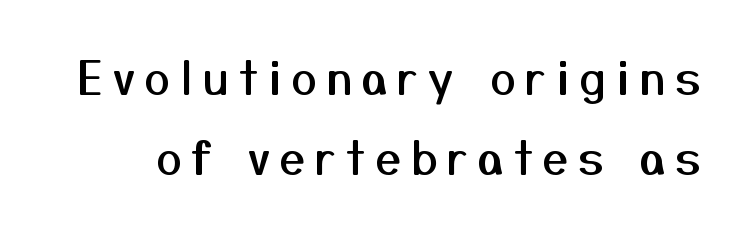
{"serif": "no", "italic": "no", "width": "normal", "stroke_contrast": "medium", "x_height": "medium", "monospaced": "no", "underline": "no", "line_spacing_ratio": 1.78, "letter_spacing": "wide", "letter_spacing_em": 0.22, "glyph_px": 45}
